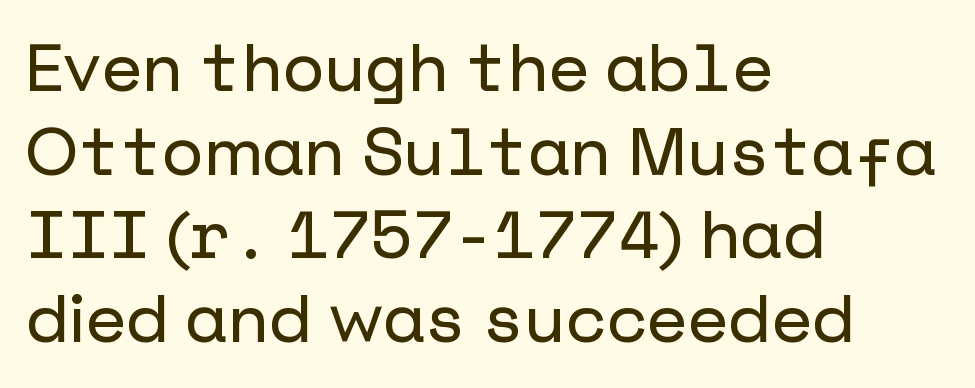
{"serif": "no", "italic": "no", "width": "normal", "stroke_contrast": "low", "x_height": "medium", "underline": "no", "align": "left", "line_spacing": "normal", "line_spacing_ratio": 1.25, "letter_spacing": "normal", "letter_spacing_em": 0.0, "glyph_px": 67}
